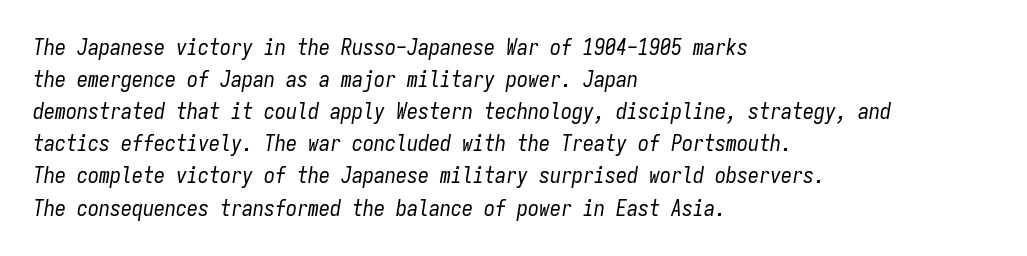
{"italic": "yes", "lean": "right", "slant_degrees": 9, "bold": "no", "underline": "no", "align": "left", "line_spacing": "normal", "line_spacing_ratio": 1.46, "letter_spacing": "normal", "letter_spacing_em": 0.0, "glyph_px": 22}
